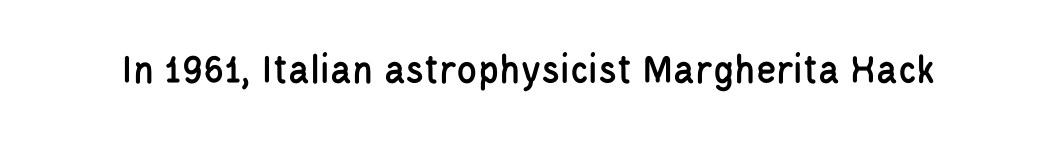
{"serif": "no", "italic": "no", "width": "condensed", "stroke_contrast": "low", "x_height": "large", "monospaced": "no", "underline": "no", "letter_spacing": "normal", "letter_spacing_em": 0.0, "glyph_px": 42}
